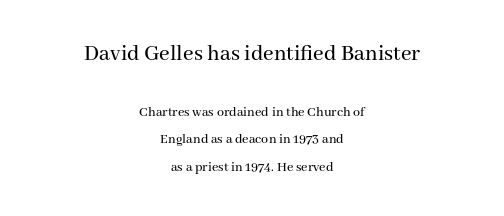
{"italic": "no", "underline": "no", "align": "center", "line_spacing": "loose", "line_spacing_ratio": 1.97, "letter_spacing": "normal", "letter_spacing_em": 0.0, "larger_block": "first", "size_ratio": 1.64, "glyph_px": 23}
